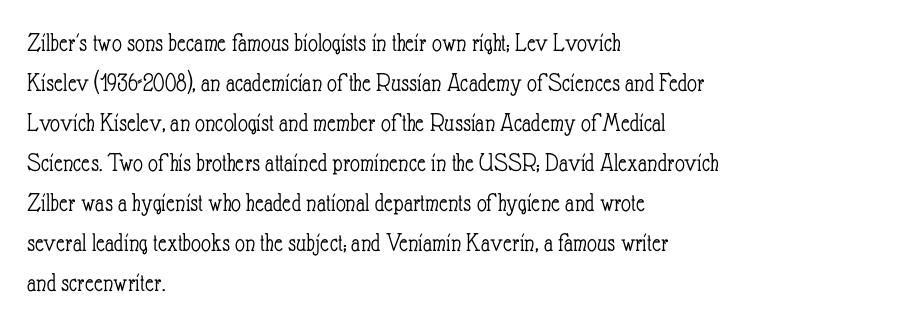
The image shows 27 px text type, upright; set left-aligned, normal line spacing (1.48x), normal letter spacing, not underlined.
